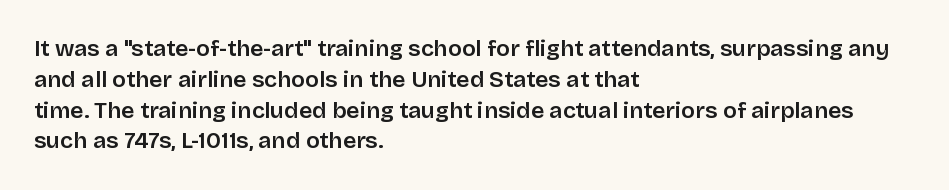
Q: Is the text bold? A: Semi-bold.
Q: Is the text italic (slanted)? A: No, it is upright.
Q: Is the text underlined? A: No.
Q: How is the paragraph aligned? A: Left-aligned.
Q: Is the spacing between letters normal or unusually wide? A: Normal.
Q: Is the spacing between lines tight, normal or loose? A: Normal.
